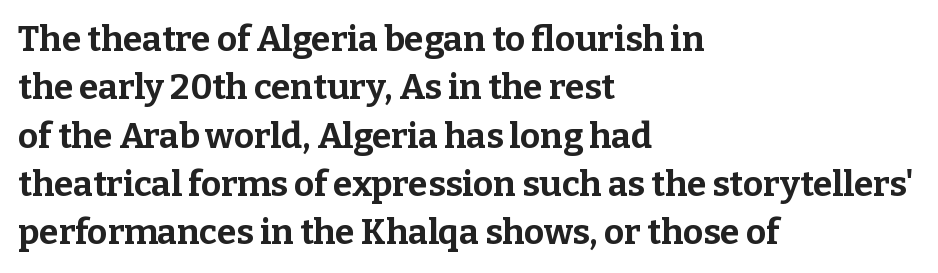
The image shows 35 px bold serif type, upright; set left-aligned, normal line spacing (1.38x), normal letter spacing, not underlined; low stroke contrast and a medium x-height.
